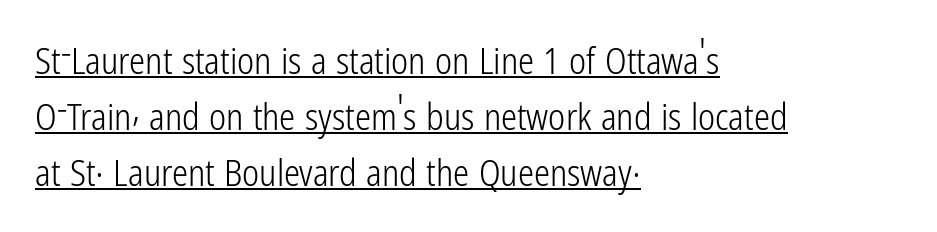
{"serif": "no", "italic": "no", "bold": "no", "weight": "light", "width": "condensed", "stroke_contrast": "low", "x_height": "medium", "monospaced": "no", "underline": "yes", "align": "left", "line_spacing": "normal", "line_spacing_ratio": 1.55, "letter_spacing": "normal", "letter_spacing_em": 0.0, "glyph_px": 36}
